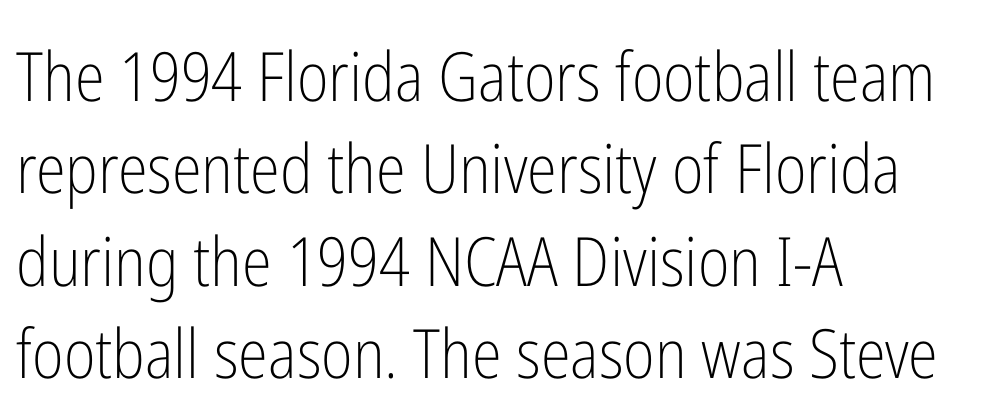
Q: Is the text bold? A: No.
Q: Is the text italic (slanted)? A: No, it is upright.
Q: Is the typeface a serif or a sans-serif typeface? A: Sans-serif.
Q: Is the text underlined? A: No.
Q: How is the paragraph aligned? A: Left-aligned.
Q: Is the spacing between letters normal or unusually wide? A: Normal.
Q: Is the spacing between lines tight, normal or loose? A: Normal.
Q: Width (condensed, normal, or wide)? A: Condensed.
Q: Stroke contrast? A: Low.
Q: x-height? A: Medium.
Q: Monospaced? A: No.
